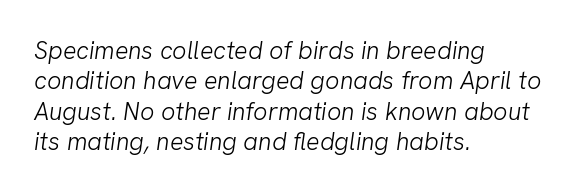
{"bold": "no", "underline": "no", "align": "left", "line_spacing_ratio": 1.22, "letter_spacing": "normal", "letter_spacing_em": 0.0, "glyph_px": 25}
